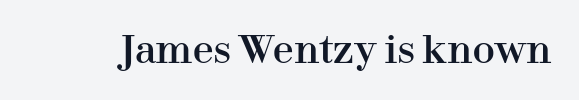
{"serif": "yes", "italic": "no", "width": "normal", "stroke_contrast": "high", "x_height": "medium", "monospaced": "no", "underline": "no", "letter_spacing": "normal", "letter_spacing_em": 0.0, "glyph_px": 37}
